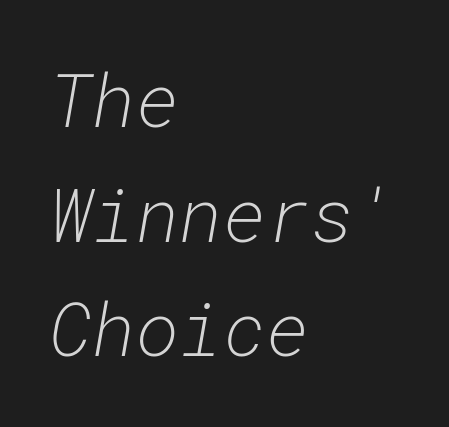
The image shows 74 px light type, italic (leaning right), monospaced; set left-aligned, normal line spacing (1.55x), normal letter spacing, not underlined; low stroke contrast and a medium x-height.
